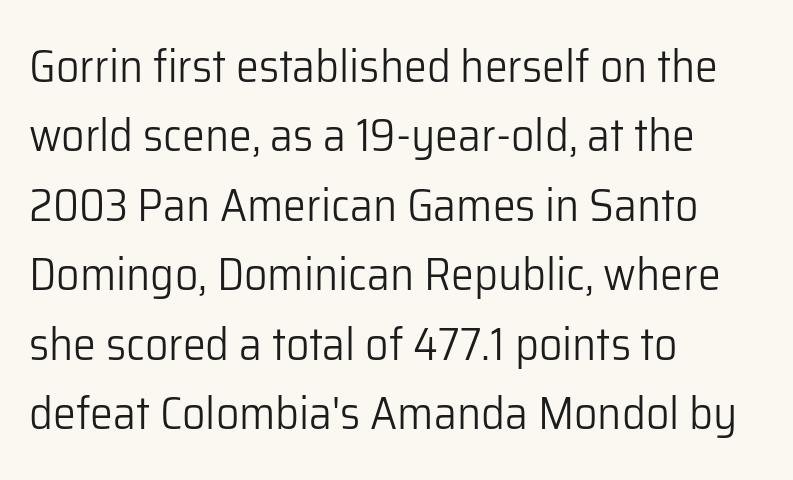
Q: Is the text bold? A: No.
Q: Is the text italic (slanted)? A: No, it is upright.
Q: Is the typeface a serif or a sans-serif typeface? A: Sans-serif.
Q: Is the text underlined? A: No.
Q: How is the paragraph aligned? A: Left-aligned.
Q: Is the spacing between letters normal or unusually wide? A: Normal.
Q: Is the spacing between lines tight, normal or loose? A: Normal.
Q: Width (condensed, normal, or wide)? A: Normal.
Q: Stroke contrast? A: Low.
Q: x-height? A: Medium.
Q: Monospaced? A: No.
